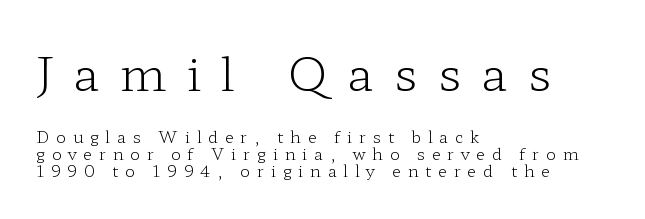
The image shows 47 px light, wide serif type, upright; set left-aligned, tight line spacing (1.07x), unusually wide letter spacing (+0.43 em), not underlined; the first (top) block is 2.94x larger; low stroke contrast and a medium x-height.
